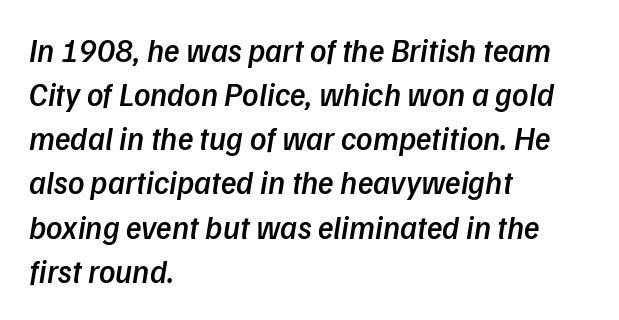
{"italic": "yes", "lean": "right", "slant_degrees": 9, "bold": "semi", "weight": "semibold", "width": "normal", "stroke_contrast": "low", "x_height": "medium", "monospaced": "no", "underline": "no", "align": "left", "line_spacing": "normal", "line_spacing_ratio": 1.38, "letter_spacing": "normal", "letter_spacing_em": 0.0, "glyph_px": 32}
